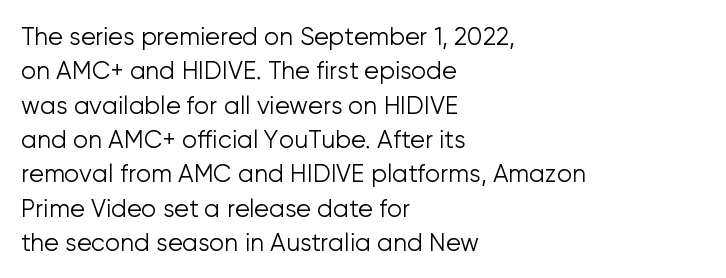
Vertical stems look standard width or narrower in stroke. Default kerning and tracking; the words read as compact shapes. These lines are set flush left with a ragged right edge. The baseline area is clear.
